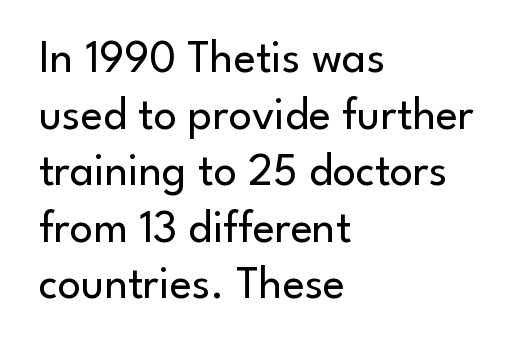
{"serif": "no", "italic": "no", "bold": "no", "weight": "regular", "width": "normal", "stroke_contrast": "low", "x_height": "small", "monospaced": "no", "underline": "no", "align": "left", "line_spacing_ratio": 1.23, "letter_spacing": "normal", "letter_spacing_em": 0.0, "glyph_px": 46}
